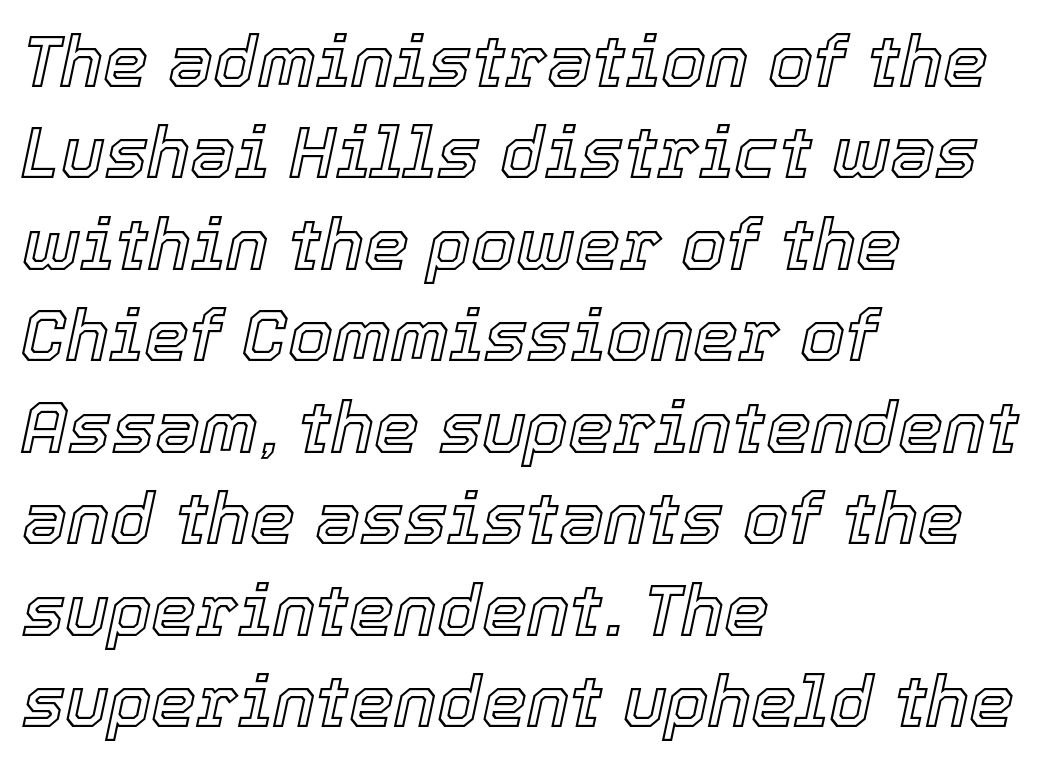
The vertical gap from one line to the next is medium. These lines are set flush left with a ragged right edge. Emphasis-style slanted type is in use. Spacing between characters is what you'd get straight out of the box. Here the designer chose a conventional face with non-uniform glyph widths.
